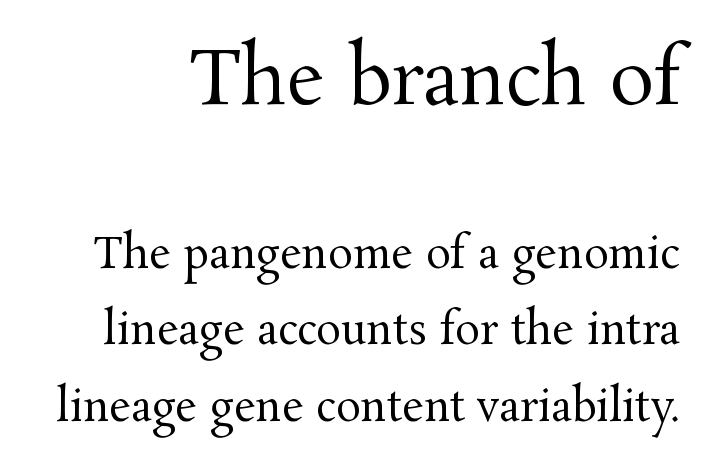
{"serif": "yes", "italic": "no", "bold": "no", "weight": "regular", "width": "normal", "stroke_contrast": "medium", "x_height": "medium", "monospaced": "no", "underline": "no", "line_spacing_ratio": 1.83, "letter_spacing": "normal", "letter_spacing_em": 0.0, "larger_block": "first", "size_ratio": 1.76, "glyph_px": 74}
